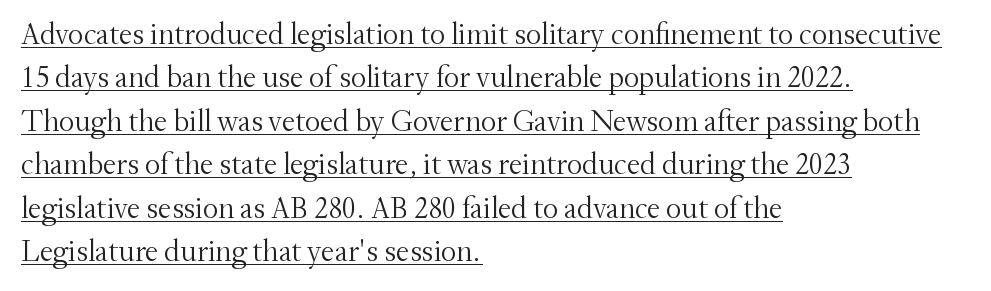
The image shows 30 px light serif type, upright; set left-aligned, normal line spacing (1.45x), normal letter spacing, underlined; medium stroke contrast and a small x-height.
